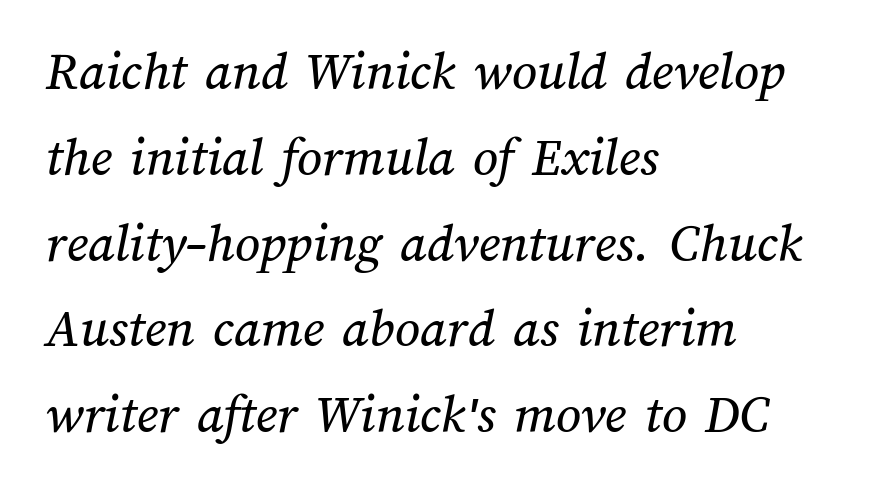
This rendering uses left alignment, leaving the right contour irregular. Check under the words: just untouched page. Students, observe: this is what conventionally led text looks like. You could not count columns in this text — the font is proportionally spaced. Spacing between characters is what you'd get straight out of the box.
